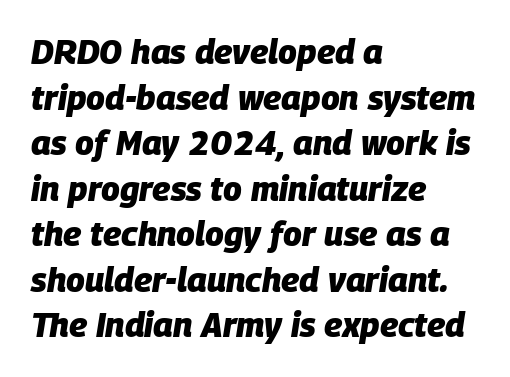
The rendering applies a slant to the glyphs. Reading down the column, the eye jumps a familiar distance to each next line. The words here are not underlined. The rendering uses a bold face; every stroke is thick and dark. A classic flush-left, rag-right setting is used for this passage. A typesetter would call this zero additional tracking.
